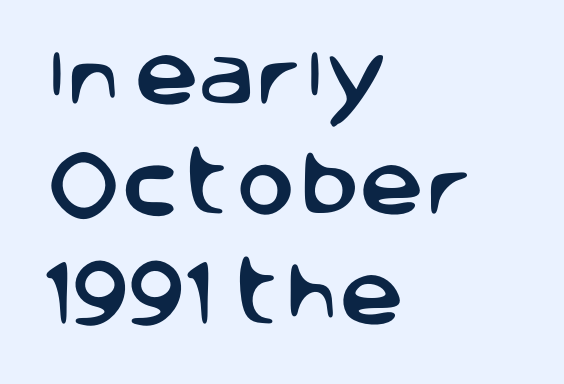
Q: Is the text italic (slanted)? A: No, it is upright.
Q: Is the typeface a serif or a sans-serif typeface? A: Sans-serif.
Q: Is the text underlined? A: No.
Q: How is the paragraph aligned? A: Left-aligned.
Q: Is the spacing between letters normal or unusually wide? A: Normal.
Q: Is the spacing between lines tight, normal or loose? A: Normal.
Q: Width (condensed, normal, or wide)? A: Normal.
Q: Stroke contrast? A: Low.
Q: x-height? A: Large.
Q: Monospaced? A: No.
